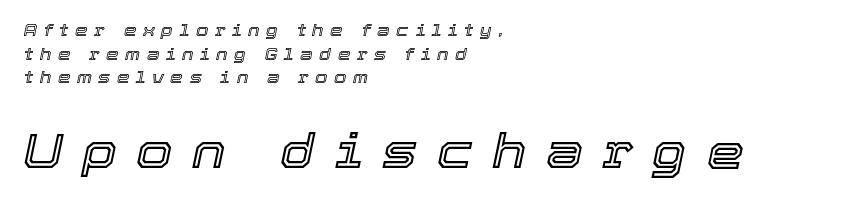
A typesetter would mark this as italic. Typeset ragged right — the left edge is the straight one. Is this a fixed-width face? No — the glyphs have proportional, varying widths. Caption: expanded tracking, letters set apart. Typesetter's note — lower block bumped up in size, upper block left smaller. Bare-footed words on every line.
